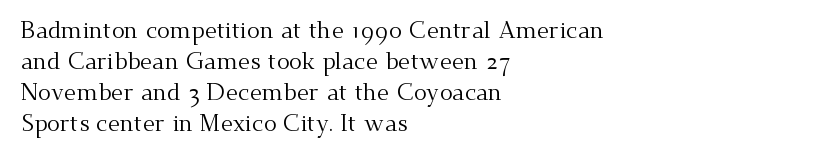
Q: Is the text bold? A: No.
Q: Is the text italic (slanted)? A: No, it is upright.
Q: Is the text underlined? A: No.
Q: How is the paragraph aligned? A: Left-aligned.
Q: Is the spacing between letters normal or unusually wide? A: Normal.
Q: Is the spacing between lines tight, normal or loose? A: Normal.
